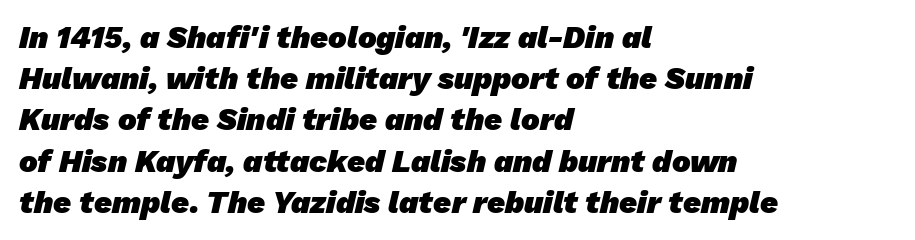
Font category for this specimen: sans-serif. Nobody drew a line under any word here. Notice how descenders clear the ascenders below comfortably — that's standard leading. Typesetter's note: full bold, strokes at maximum text heaviness.
